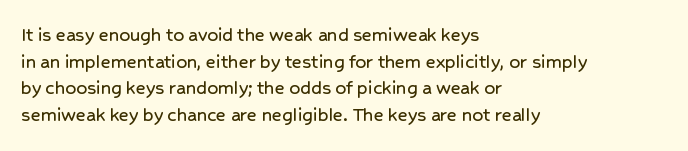
Successive baselines arrive at the customary interval. The space directly below the letters is spotless. The face used here is rendered with its standard letterfit. The rendering anchors every line to the left-hand side.
